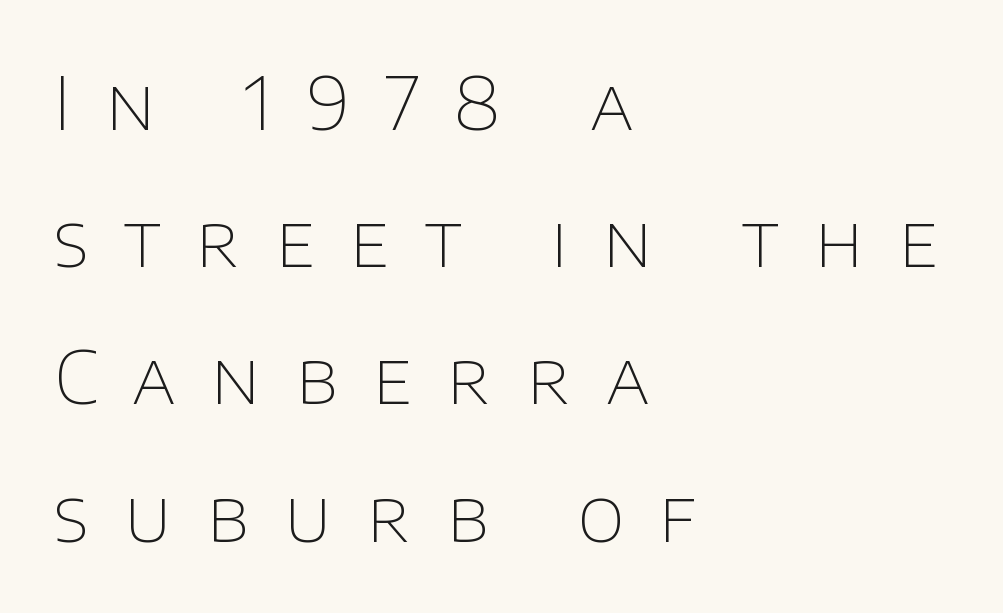
{"serif": "no", "italic": "no", "bold": "no", "weight": "thin", "width": "normal", "stroke_contrast": "low", "x_height": "large", "monospaced": "no", "underline": "no", "align": "left", "line_spacing_ratio": 1.88, "letter_spacing": "wide", "letter_spacing_em": 0.48, "glyph_px": 73}
